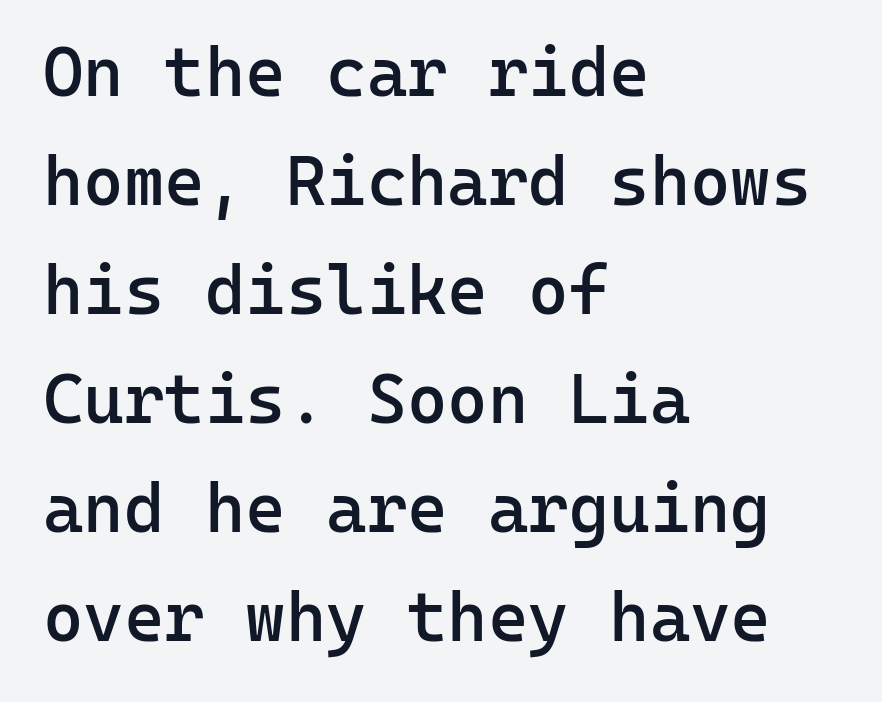
Glance below the letters and you will spot only blank space. Observe the absence of serifs on each vertical stroke in this sample. Italic: no, the glyphs are upright roman. These words are printed semibold, heavier than regular yet not bold.
